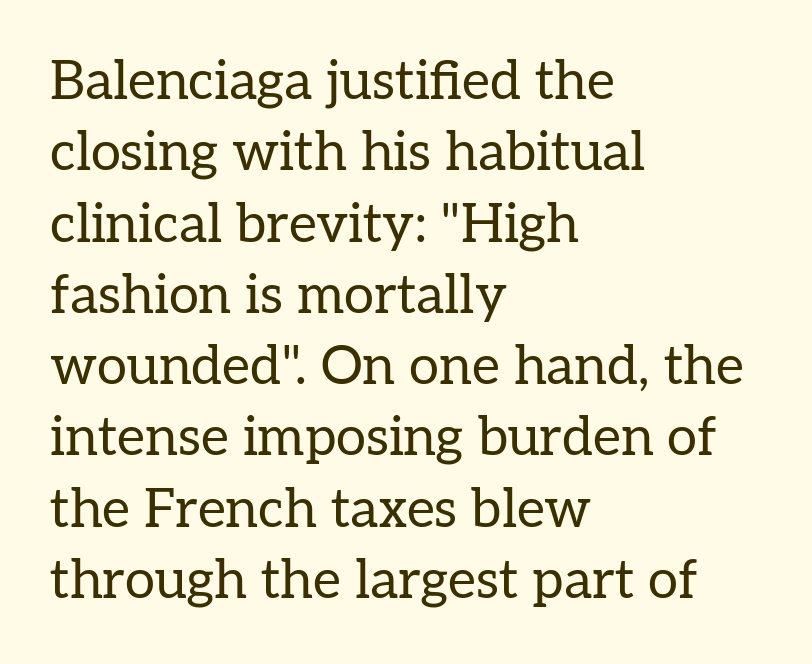
Line beginnings align vertically; line endings do not. Type without underlining. Upright lettering throughout. These glyphs show unthickened strokes, regular width or finer.
